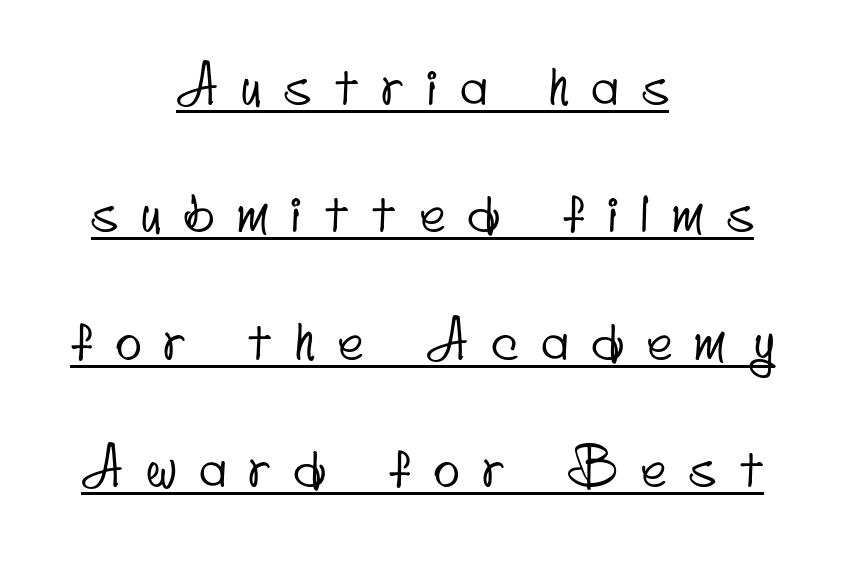
The line texture is sparse and dotted thanks to wide tracking. The rag falls on both sides of this text block equally. Character widths vary here, with narrow letters taking less room than wide ones. The vertical gap from one line to the next is large.
